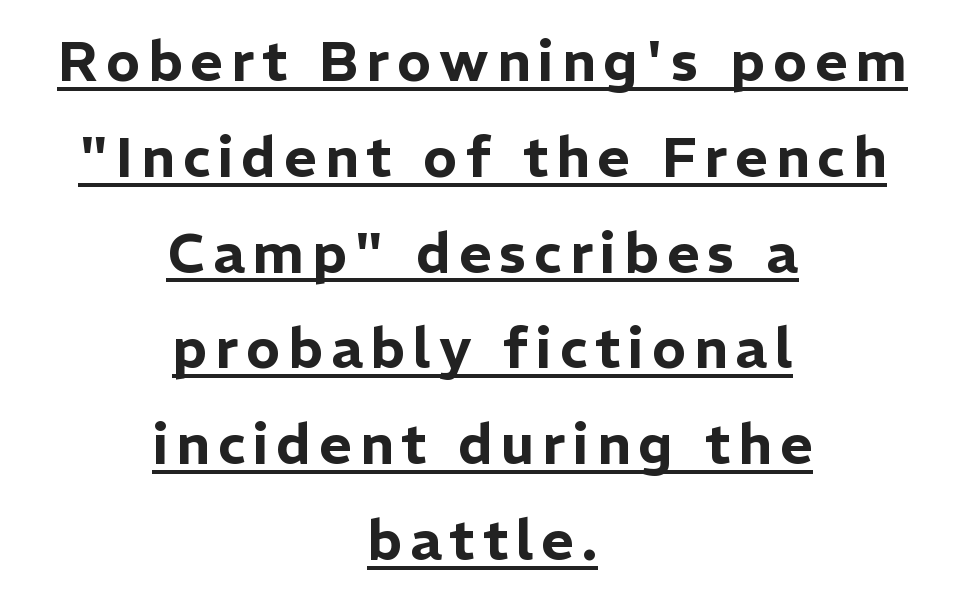
{"serif": "no", "italic": "no", "width": "normal", "stroke_contrast": "low", "x_height": "medium", "monospaced": "no", "underline": "yes", "align": "center", "line_spacing_ratio": 1.71, "glyph_px": 56}
